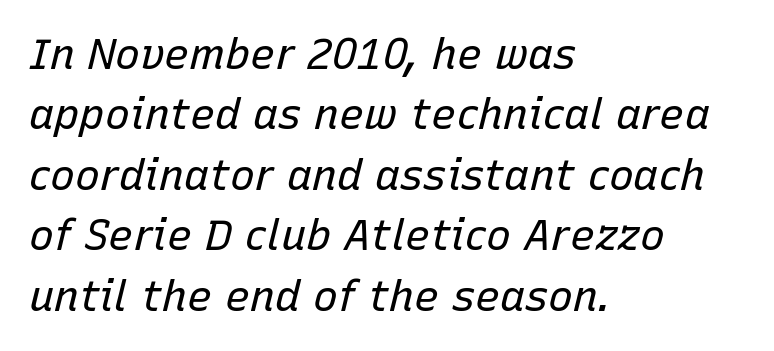
The passage shown is typed in a proportional face where columns would drift. The passage shown has conventional tracking throughout. Decoration check: the copy has no underline. The whole block is typeset with a tilt. Line starts are locked; line ends wander.
